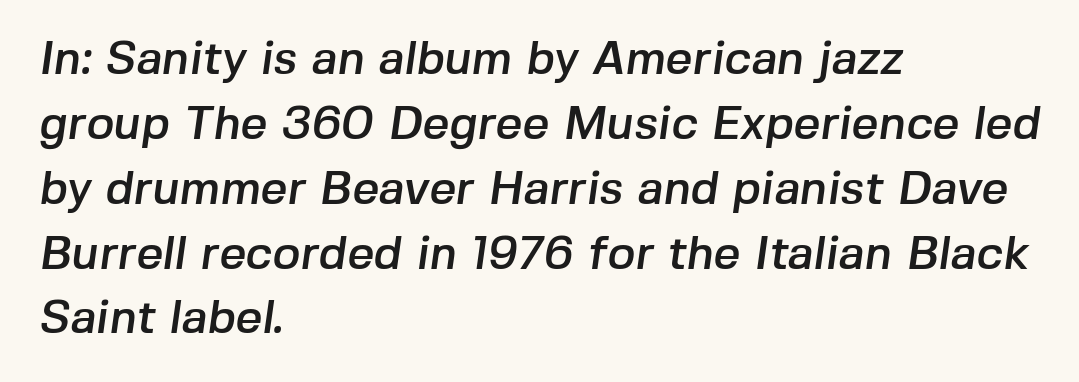
Vertical spacing — default. Do the characters align in a grid? No, the font is proportional. The ragged edge is on the right, which tells us the setting is flush left. Nobody touched the tracking dial on this one. Descender tails drop into unmarked territory. To sum up the face: it is a sans, with no serifs.
